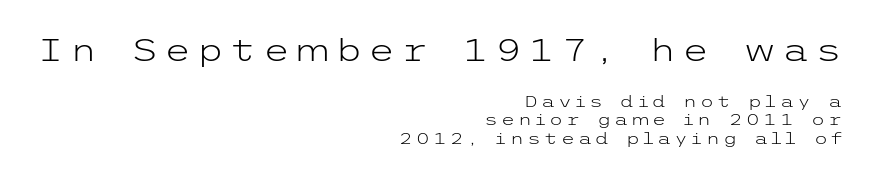
Rendered with straight, roman letterforms. These lines are set flush right with a ragged left edge. The face used here is a sans, in the tradition of grotesques and geometrics. Stroke mass is kept to a normal reading level or below. This rendering features lettering with no underline. The initial chunk of copy outweighs the following chunk in type size.
